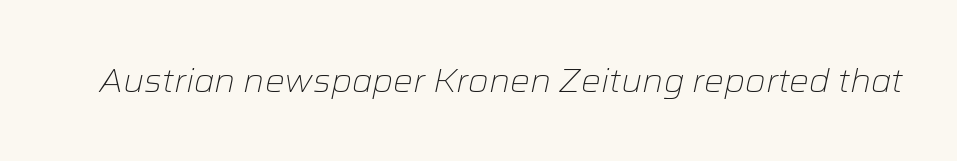
{"italic": "yes", "lean": "right", "slant_degrees": 12, "bold": "no", "weight": "light", "width": "normal", "stroke_contrast": "low", "x_height": "medium", "monospaced": "no", "underline": "no", "letter_spacing": "normal", "letter_spacing_em": 0.0, "glyph_px": 33}
